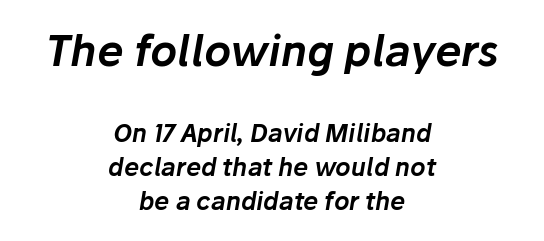
The image shows 42 px text type, italic (leaning right); set centered, normal line spacing (1.43x), normal letter spacing, not underlined; the first (top) block is 1.75x larger; low stroke contrast and a medium x-height.
